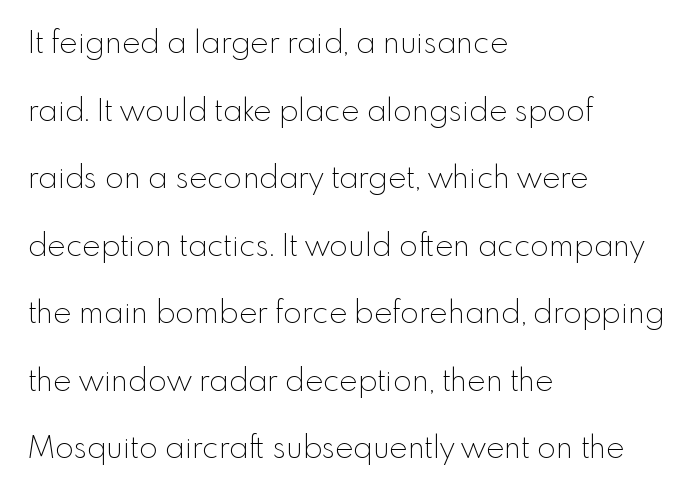
Decoration check: the copy has no underline. The line-height multiplier appears high, well above default. The rag falls on the right side of this text block. Unlike a traditional serif, this face leaves its strokes unadorned. Italic: no, the glyphs are upright roman.
